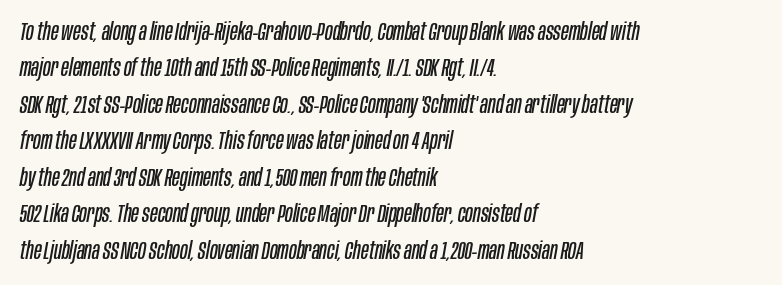
{"italic": "yes", "lean": "right", "slant_degrees": 10, "bold": "no", "underline": "no", "align": "left", "line_spacing": "normal", "line_spacing_ratio": 1.46, "letter_spacing": "normal", "letter_spacing_em": 0.0, "glyph_px": 25}
